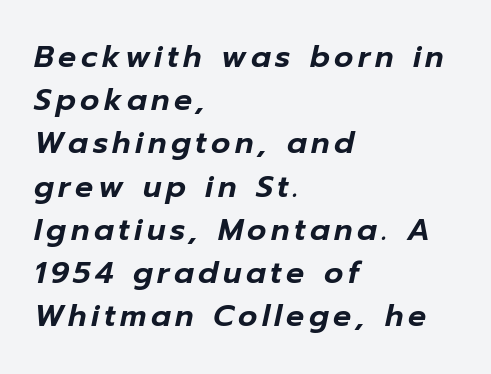
Q: Is the text italic (slanted)? A: Yes, it leans right by about 12 degrees.
Q: Is the text underlined? A: No.
Q: How is the paragraph aligned? A: Left-aligned.
Q: Is the spacing between lines tight, normal or loose? A: Normal.
Q: Width (condensed, normal, or wide)? A: Normal.
Q: Stroke contrast? A: Low.
Q: x-height? A: Medium.
Q: Monospaced? A: No.
